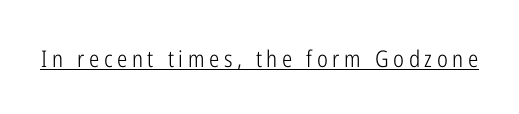
{"italic": "no", "bold": "no", "underline": "yes", "letter_spacing": "wide", "letter_spacing_em": 0.2, "glyph_px": 23}
